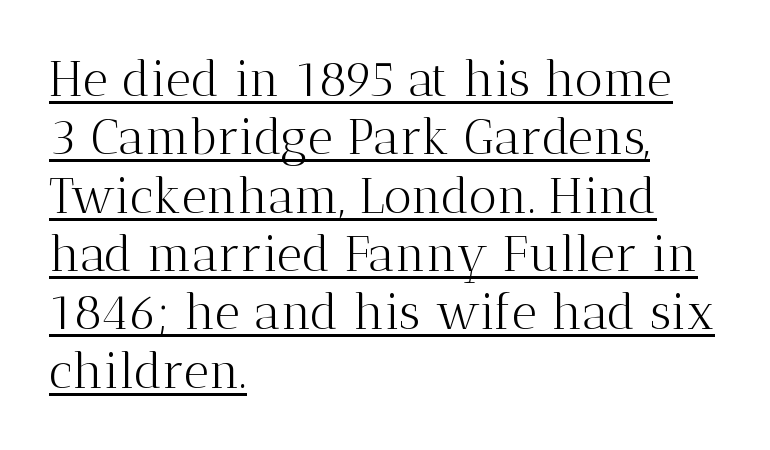
{"serif": "yes", "italic": "no", "bold": "no", "weight": "light", "width": "normal", "stroke_contrast": "medium", "x_height": "medium", "monospaced": "no", "underline": "yes", "align": "left", "line_spacing_ratio": 1.19, "letter_spacing": "normal", "letter_spacing_em": 0.0, "glyph_px": 49}
